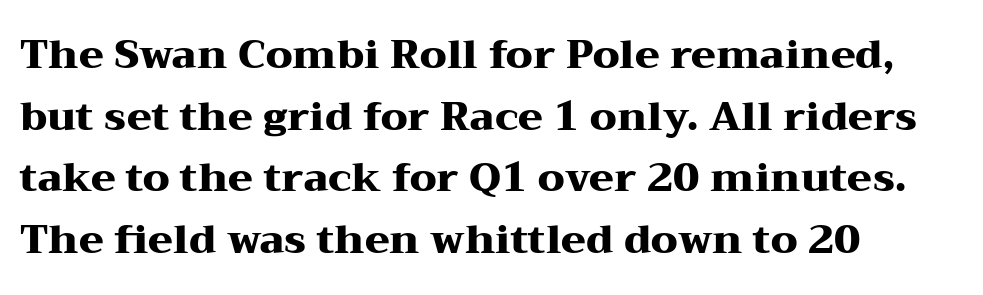
Decoration check: the copy has no underline. Posture: vertical. Between one letter and the next there's only the usual sliver of space. Which margin do the lines hug? The left one — the right edge is uneven. The designer went with a serif here, giving each stem small feet. The glyphs have the mass of a bold cut.
